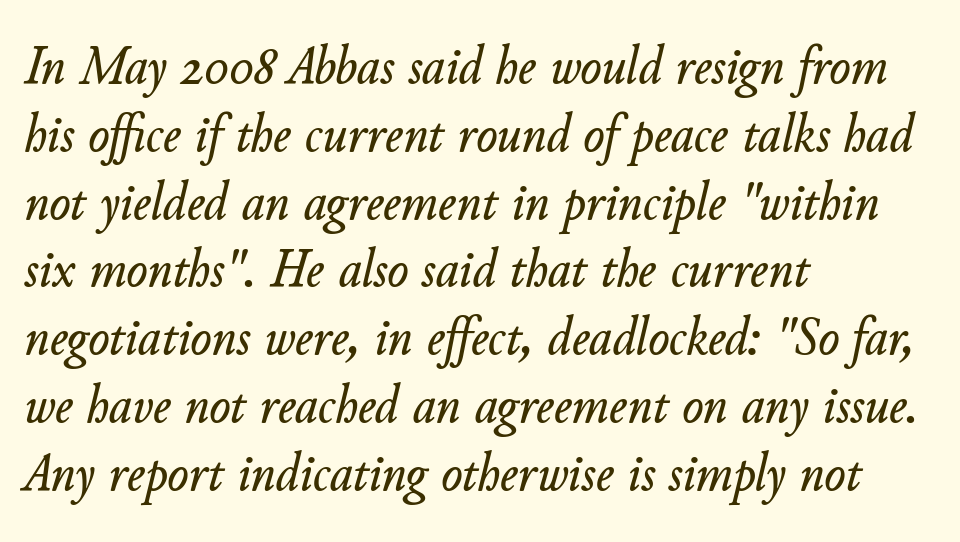
The image shows 56 px text type, italic (leaning right); set left-aligned, line spacing 1.21x, normal letter spacing, not underlined; low stroke contrast and a small x-height.
